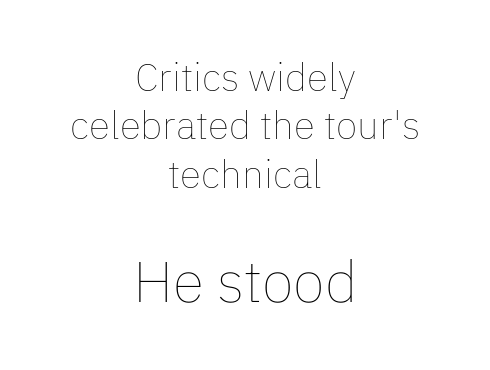
{"italic": "no", "bold": "no", "weight": "thin", "width": "normal", "stroke_contrast": "low", "x_height": "medium", "monospaced": "no", "underline": "no", "align": "center", "line_spacing_ratio": 1.24, "letter_spacing": "normal", "letter_spacing_em": 0.0, "larger_block": "second", "size_ratio": 1.49, "glyph_px": 58}
